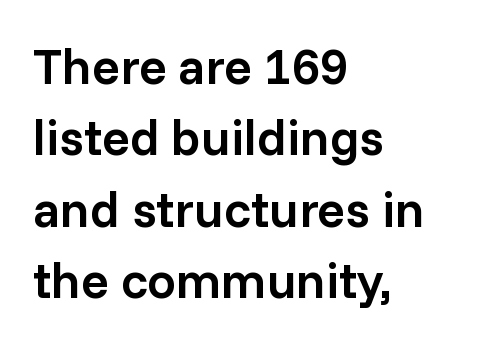
{"serif": "no", "italic": "no", "bold": "semi", "weight": "semibold", "width": "normal", "stroke_contrast": "low", "x_height": "medium", "monospaced": "no", "underline": "no", "align": "left", "line_spacing": "normal", "line_spacing_ratio": 1.4, "letter_spacing": "normal", "letter_spacing_em": 0.0, "glyph_px": 51}
